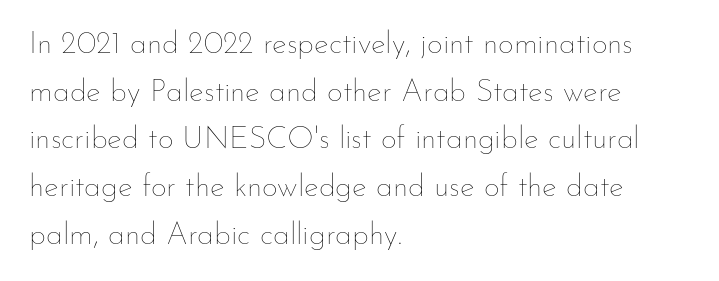
Q: Is the text bold? A: No.
Q: Is the text italic (slanted)? A: No, it is upright.
Q: Is the text underlined? A: No.
Q: How is the paragraph aligned? A: Left-aligned.
Q: Is the spacing between letters normal or unusually wide? A: Normal.
Q: Is the spacing between lines tight, normal or loose? A: Normal.
Q: Width (condensed, normal, or wide)? A: Normal.
Q: Stroke contrast? A: Low.
Q: x-height? A: Small.
Q: Monospaced? A: No.
